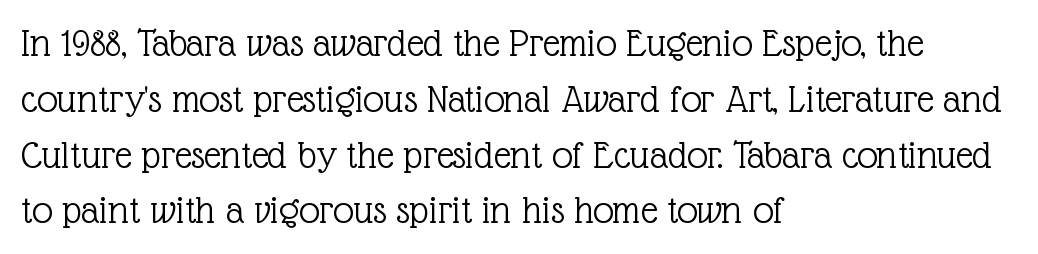
{"serif": "yes", "italic": "no", "bold": "no", "weight": "light", "width": "normal", "x_height": "medium", "monospaced": "no", "underline": "no", "align": "left", "line_spacing": "normal", "line_spacing_ratio": 1.36, "letter_spacing": "normal", "letter_spacing_em": 0.0, "glyph_px": 41}
